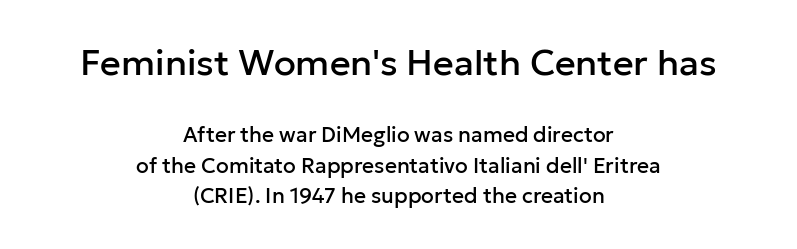
The image shows 36 px sans-serif type, upright; set centered, normal line spacing (1.47x), normal letter spacing, not underlined; the first (top) block is 1.71x larger; low stroke contrast and a medium x-height.
